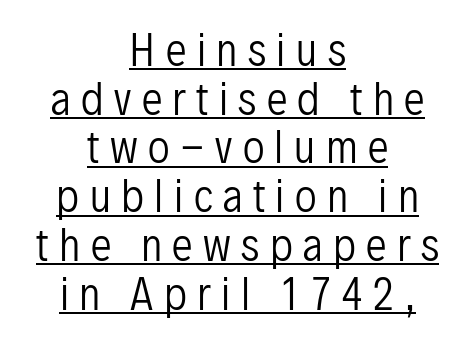
Q: Is the text bold? A: No.
Q: Is the text italic (slanted)? A: No, it is upright.
Q: Is the typeface a serif or a sans-serif typeface? A: Sans-serif.
Q: Is the text underlined? A: Yes.
Q: How is the paragraph aligned? A: Centered.
Q: Is the spacing between letters normal or unusually wide? A: Unusually wide.
Q: Width (condensed, normal, or wide)? A: Condensed.
Q: Stroke contrast? A: Low.
Q: x-height? A: Medium.
Q: Monospaced? A: No.
